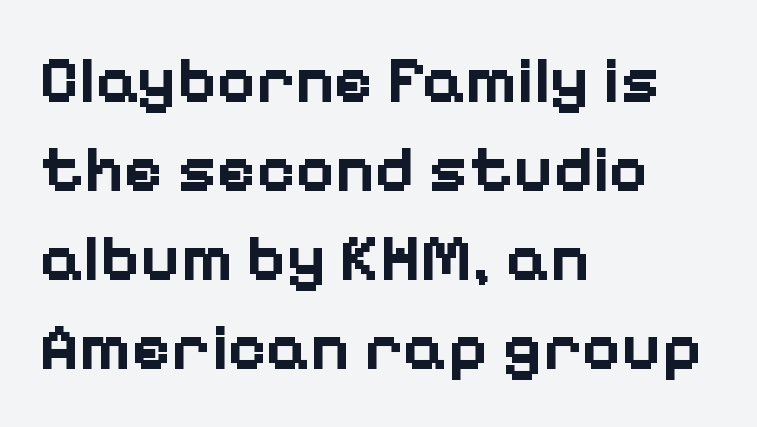
The image shows 67 px bold sans-serif type, upright; set left-aligned, normal line spacing (1.33x), normal letter spacing, not underlined; low stroke contrast and a medium x-height.
